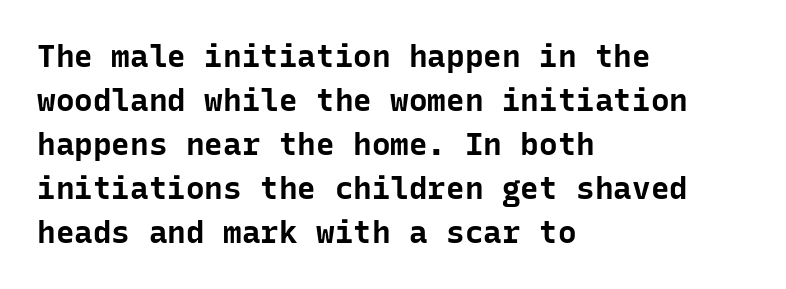
Horizontally, the lines are justified to the leading edge only. Every stem runs plumb, perpendicular to the baseline. A typesetter would call this leading conventional body-copy spacing. Look at the stroke-to-counter ratio: heavy, a bold. These lines keep a tight, regular rhythm from letter to letter. This sample has the even, mechanical cadence of fixed-width lettering.
